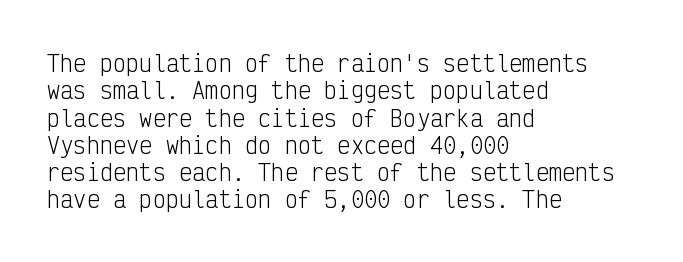
Q: Is the text bold? A: No.
Q: Is the text italic (slanted)? A: No, it is upright.
Q: Is the text underlined? A: No.
Q: How is the paragraph aligned? A: Left-aligned.
Q: Is the spacing between letters normal or unusually wide? A: Normal.
